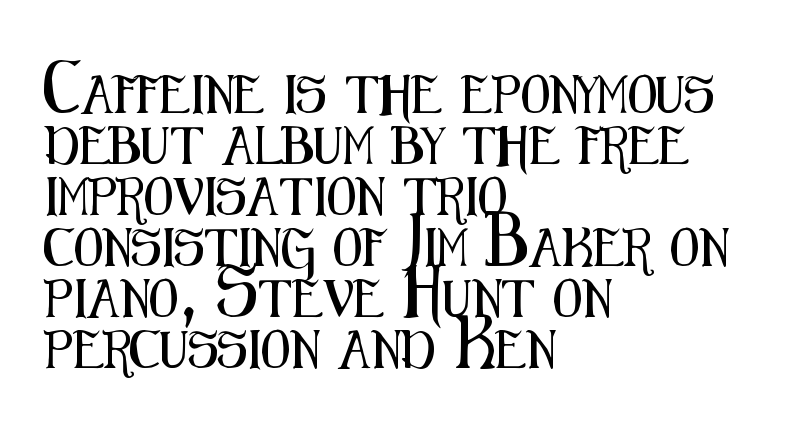
{"italic": "no", "width": "condensed", "stroke_contrast": "medium", "x_height": "medium", "monospaced": "no", "underline": "no", "align": "left", "line_spacing": "normal", "line_spacing_ratio": 1.34, "letter_spacing": "normal", "letter_spacing_em": 0.0, "glyph_px": 38}
